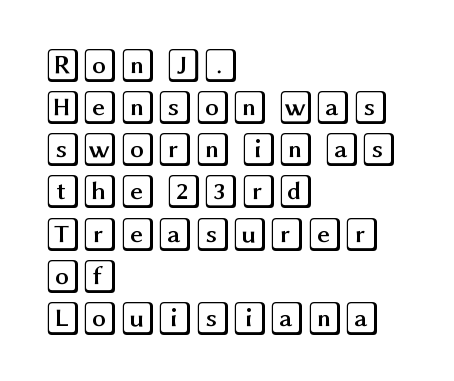
The image shows 34 px wide type, upright; set left-aligned, line spacing 1.24x, normal letter spacing, not underlined; a large x-height.
